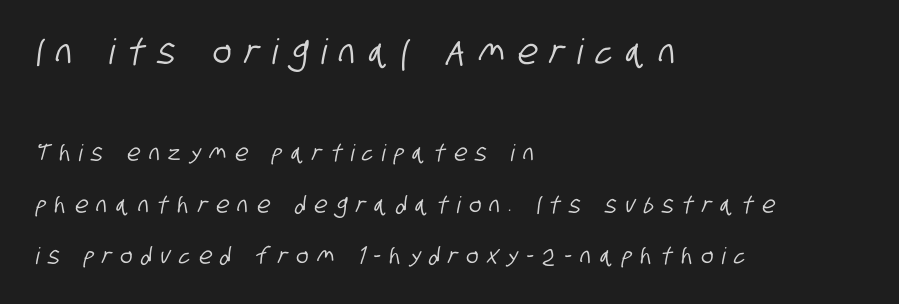
Q: Is the typeface a serif or a sans-serif typeface? A: Sans-serif.
Q: Is the text underlined? A: No.
Q: How is the paragraph aligned? A: Left-aligned.
Q: Is the spacing between letters normal or unusually wide? A: Unusually wide.
Q: Is the spacing between lines tight, normal or loose? A: Loose.
Q: Which block of text is set in a larger size, the first (top) or the second (bottom)? A: The first (top) one.
Q: Width (condensed, normal, or wide)? A: Condensed.
Q: Stroke contrast? A: Low.
Q: x-height? A: Large.
Q: Monospaced? A: No.
